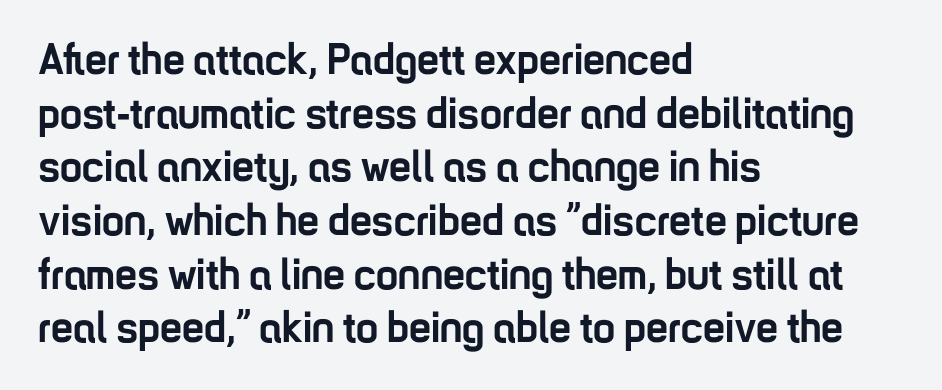
{"serif": "no", "italic": "no", "bold": "yes", "weight": "semibold", "width": "condensed", "stroke_contrast": "low", "x_height": "medium", "monospaced": "no", "underline": "no", "align": "left", "line_spacing_ratio": 1.22, "letter_spacing": "normal", "letter_spacing_em": 0.0, "glyph_px": 44}
